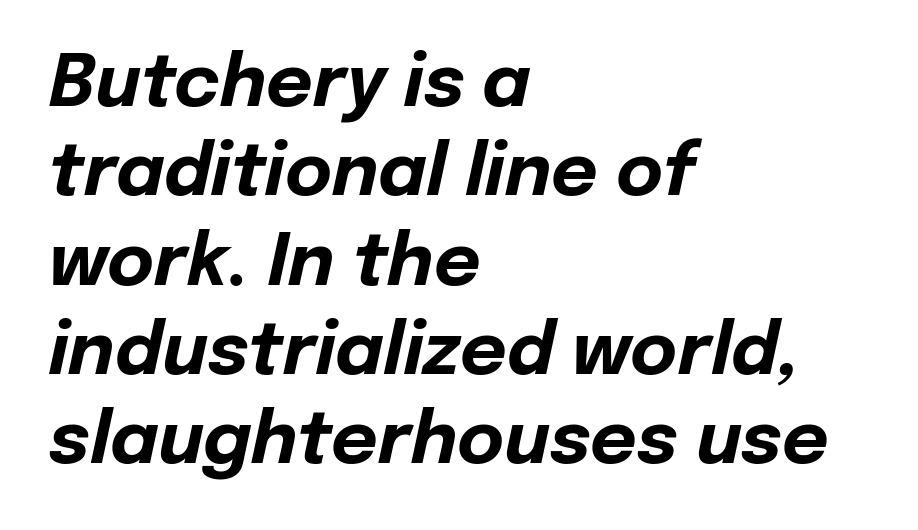
The image shows 72 px bold type, italic (leaning right); set left-aligned, line spacing 1.24x, normal letter spacing, not underlined; low stroke contrast and a medium x-height.
